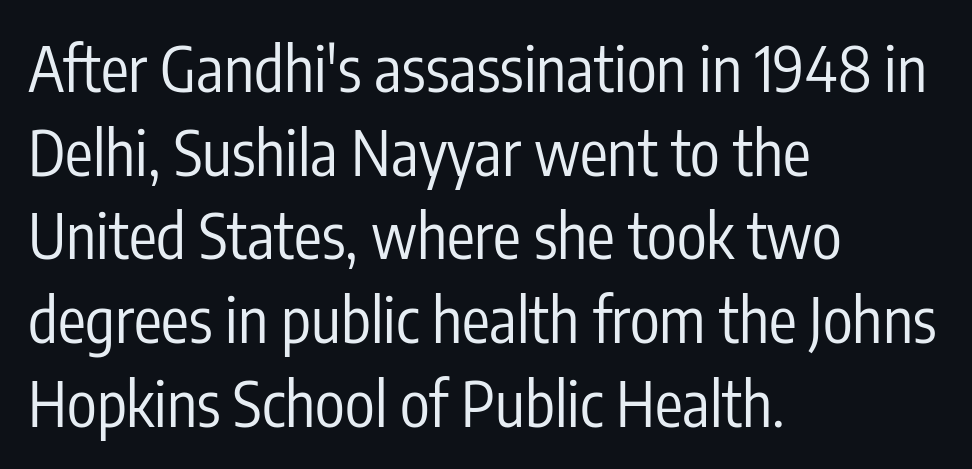
Q: Is the text bold? A: No.
Q: Is the text italic (slanted)? A: No, it is upright.
Q: Is the typeface a serif or a sans-serif typeface? A: Sans-serif.
Q: Is the text underlined? A: No.
Q: How is the paragraph aligned? A: Left-aligned.
Q: Is the spacing between letters normal or unusually wide? A: Normal.
Q: Is the spacing between lines tight, normal or loose? A: Normal.
Q: Width (condensed, normal, or wide)? A: Condensed.
Q: Stroke contrast? A: Low.
Q: x-height? A: Medium.
Q: Monospaced? A: No.
